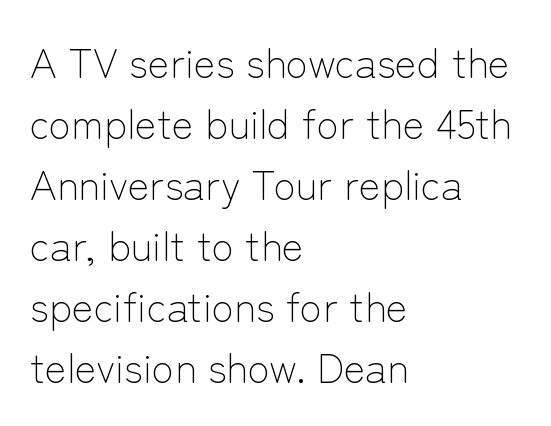
In terms of posture, this sample is upright. The rendering anchors every line to the left-hand side. Characters follow at the spacing the type designer built in. Vertical stems look standard width or narrower in stroke.
